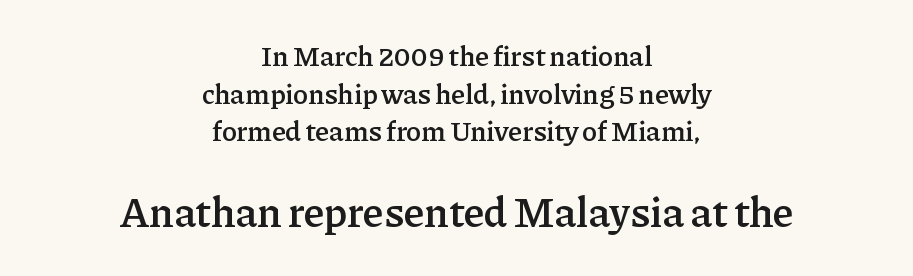
Q: Is the text bold? A: Semi-bold.
Q: Is the text italic (slanted)? A: No, it is upright.
Q: Is the typeface a serif or a sans-serif typeface? A: Serif.
Q: Is the text underlined? A: No.
Q: How is the paragraph aligned? A: Centered.
Q: Is the spacing between letters normal or unusually wide? A: Normal.
Q: Is the spacing between lines tight, normal or loose? A: Normal.
Q: Which block of text is set in a larger size, the first (top) or the second (bottom)? A: The second (bottom) one.
Q: Width (condensed, normal, or wide)? A: Normal.
Q: Stroke contrast? A: Low.
Q: x-height? A: Medium.
Q: Monospaced? A: No.
